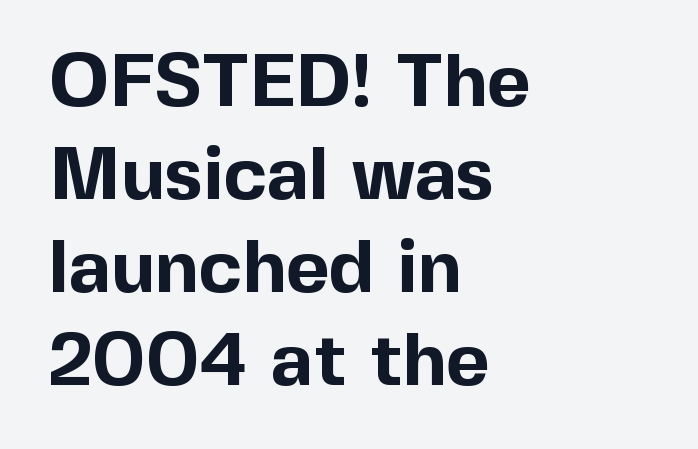
Its strokes are broad and dark, the hallmark of bold type. The glyphs are unaccompanied by any horizontal stroke below them. Look at the tracking — it's just the regular setting, nothing added. Upright lettering throughout. Does the copy run flush right? No — it runs flush left.
